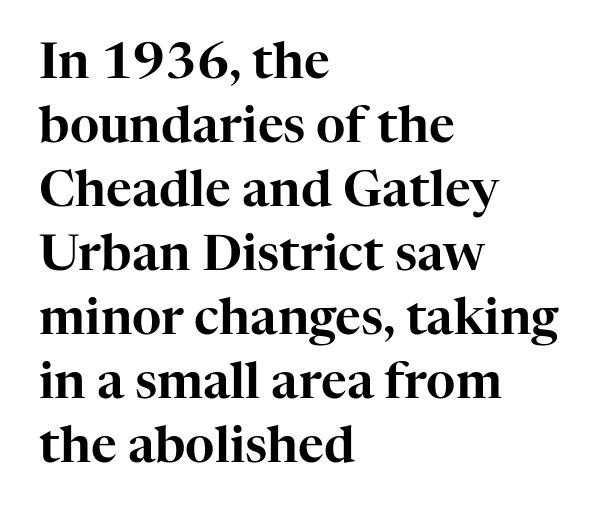
Students, note that the glyphs here touch the page at normal intervals. One glance says typical: line gaps are just what's usual. Descenders are the only things crossing below the line. Spacing verdict: proportional, widths tailored to each character. A typesetter would mark this as roman, not italic. All the whitespace from short lines collects on the right.
